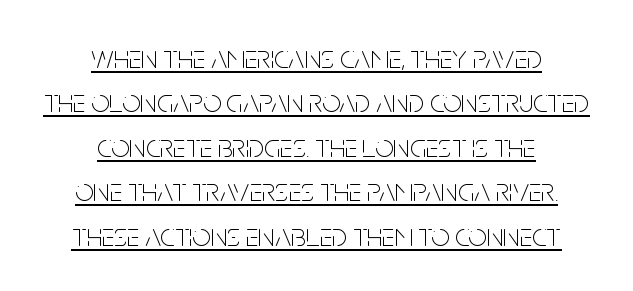
Q: Is the text bold? A: No.
Q: Is the text italic (slanted)? A: No, it is upright.
Q: Is the typeface a serif or a sans-serif typeface? A: Sans-serif.
Q: Is the text underlined? A: Yes.
Q: How is the paragraph aligned? A: Centered.
Q: Is the spacing between letters normal or unusually wide? A: Normal.
Q: Is the spacing between lines tight, normal or loose? A: Normal.
Q: Width (condensed, normal, or wide)? A: Condensed.
Q: Stroke contrast? A: Low.
Q: x-height? A: Large.
Q: Monospaced? A: No.
